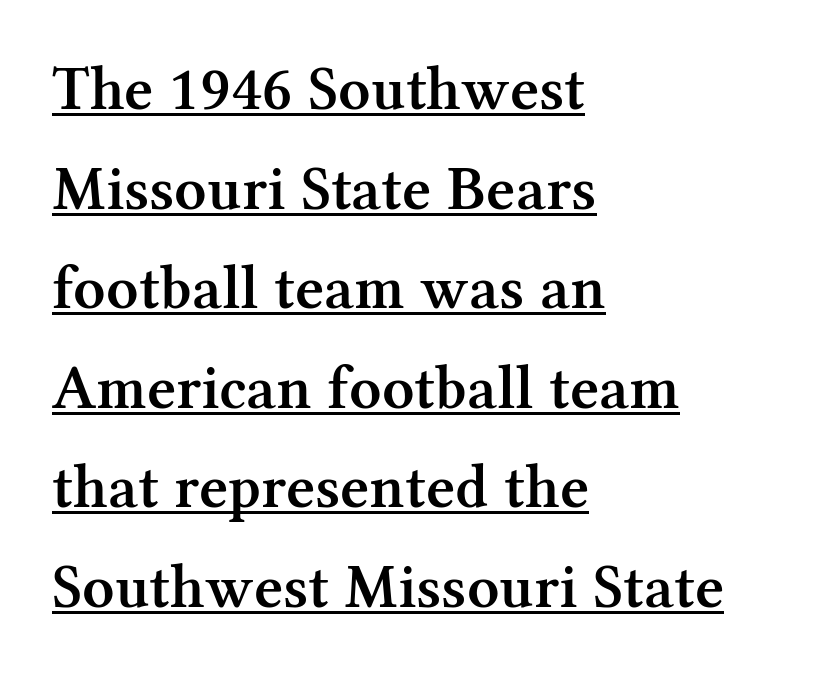
The words here are underlined. In CSS terms this would be text-align: left. This sample uses plain, unmodified letter spacing. These lines are composed in type with serifs. Every stem runs plumb, perpendicular to the baseline. The space between consecutive lines is moderate.
